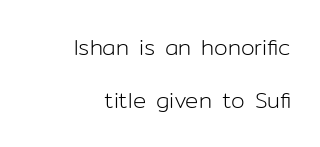
Ascenders rise straight up at ninety degrees. The lines are quadded right. A typesetter would call this zero additional tracking. A clean baseline with only descenders dipping below it.
